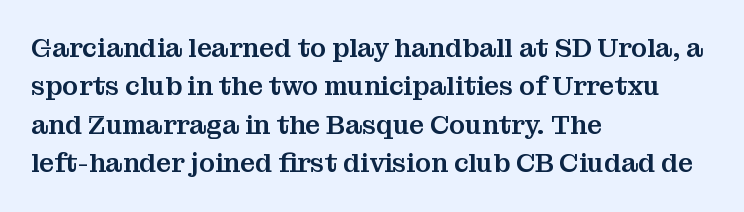
Q: Is the text italic (slanted)? A: No, it is upright.
Q: Is the text underlined? A: No.
Q: How is the paragraph aligned? A: Left-aligned.
Q: Is the spacing between letters normal or unusually wide? A: Normal.
Q: Is the spacing between lines tight, normal or loose? A: Normal.
